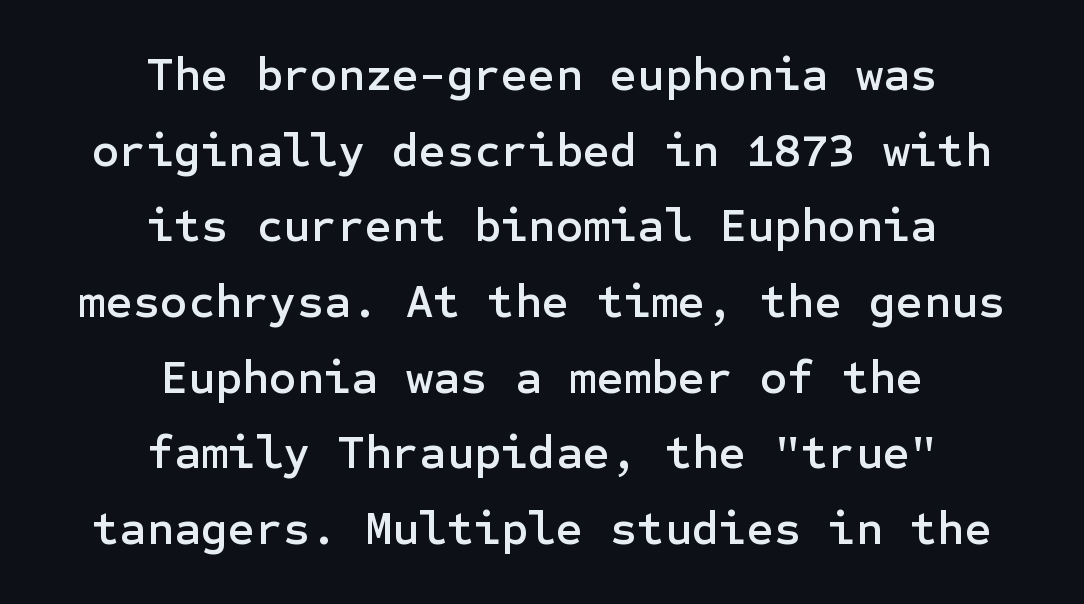
Horizontal alignment here is central, giving a formal, balanced look. Summary of vertical rhythm: regular, with standard interline spacing. Glance below the letters and you will spot only blank space. Nope, not italic — everything's standing straight. Observe the absence of serifs on each vertical stroke in this sample.
